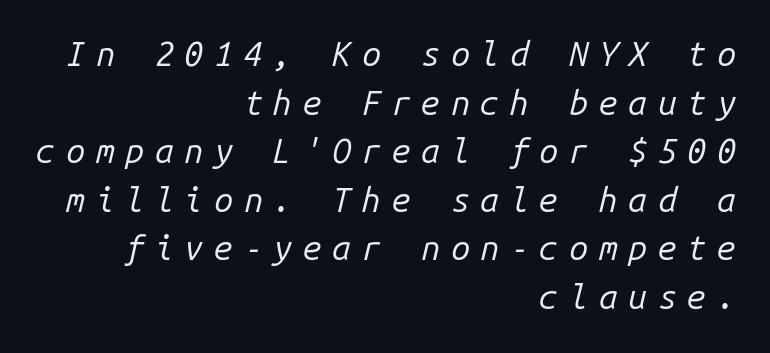
The image shows 34 px regular-weight type, italic (leaning right), monospaced; set right-aligned, normal line spacing (1.43x), unusually wide letter spacing (+0.31 em), not underlined; low stroke contrast and a medium x-height.
